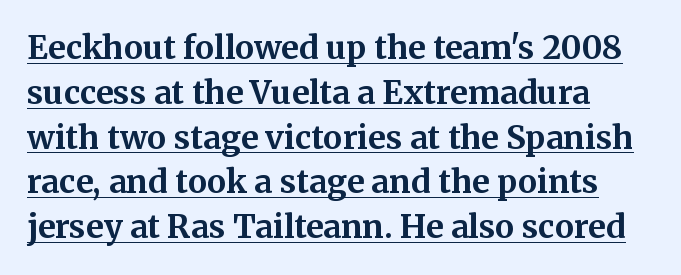
Q: Is the text bold? A: Yes.
Q: Is the text italic (slanted)? A: No, it is upright.
Q: Is the typeface a serif or a sans-serif typeface? A: Serif.
Q: Is the text underlined? A: Yes.
Q: How is the paragraph aligned? A: Left-aligned.
Q: Is the spacing between letters normal or unusually wide? A: Normal.
Q: Is the spacing between lines tight, normal or loose? A: Normal.
Q: Width (condensed, normal, or wide)? A: Normal.
Q: Stroke contrast? A: Medium.
Q: x-height? A: Medium.
Q: Monospaced? A: No.
